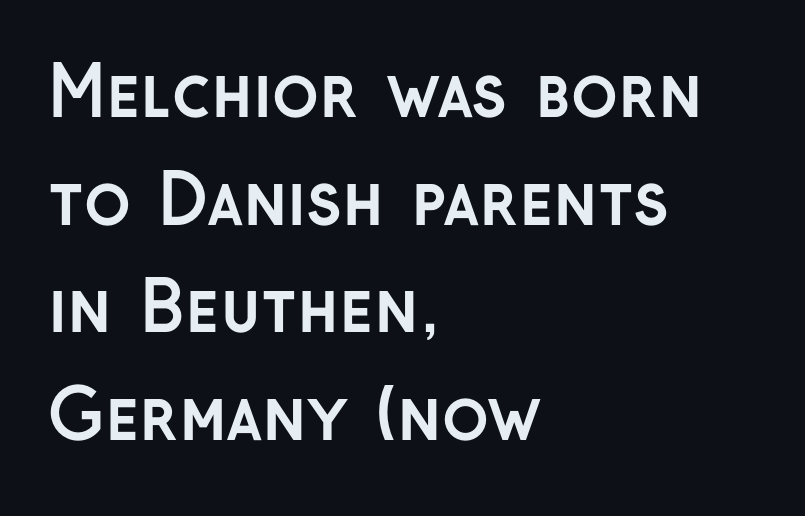
Q: Is the text bold? A: Yes.
Q: Is the text italic (slanted)? A: No, it is upright.
Q: Is the typeface a serif or a sans-serif typeface? A: Sans-serif.
Q: Is the text underlined? A: No.
Q: How is the paragraph aligned? A: Left-aligned.
Q: Is the spacing between letters normal or unusually wide? A: Normal.
Q: Is the spacing between lines tight, normal or loose? A: Normal.
Q: Width (condensed, normal, or wide)? A: Normal.
Q: Stroke contrast? A: Low.
Q: x-height? A: Medium.
Q: Monospaced? A: No.
